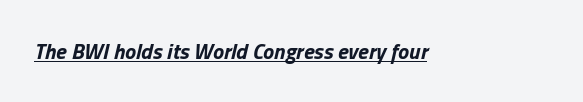
{"italic": "yes", "lean": "right", "slant_degrees": 13, "bold": "yes", "underline": "yes", "letter_spacing": "normal", "letter_spacing_em": 0.0, "glyph_px": 22}
